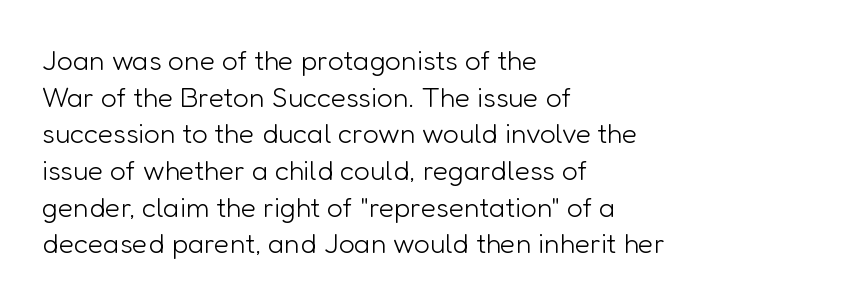
Nothing sits at the stroke ends, so this counts as sans-serif. Do the characters align in a grid? No, the font is proportional. Between one letter and the next there's only the usual sliver of space. Rendered with straight, roman letterforms. Glance below the letters and you will spot only blank space. Is this a heavy cut? Hardly; it is regular or lighter.
